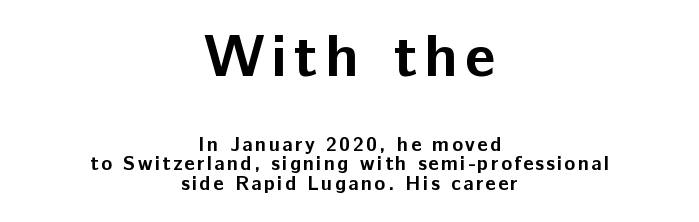
The image shows 60 px bold sans-serif type, upright; set centered, tight line spacing (0.98x), not underlined; the first (top) block is 3.0x larger; low stroke contrast and a medium x-height.
